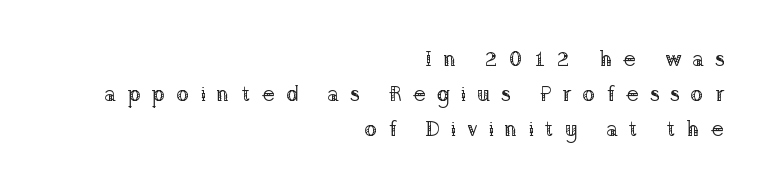
The image shows 22 px text type, upright; set right-aligned, normal line spacing (1.6x), unusually wide letter spacing (+0.49 em), not underlined.
